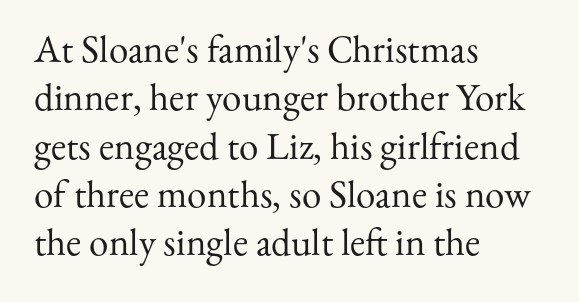
Q: Is the text bold? A: No.
Q: Is the text italic (slanted)? A: No, it is upright.
Q: Is the typeface a serif or a sans-serif typeface? A: Serif.
Q: Is the text underlined? A: No.
Q: How is the paragraph aligned? A: Left-aligned.
Q: Is the spacing between letters normal or unusually wide? A: Normal.
Q: Width (condensed, normal, or wide)? A: Normal.
Q: Stroke contrast? A: Medium.
Q: x-height? A: Small.
Q: Monospaced? A: No.
